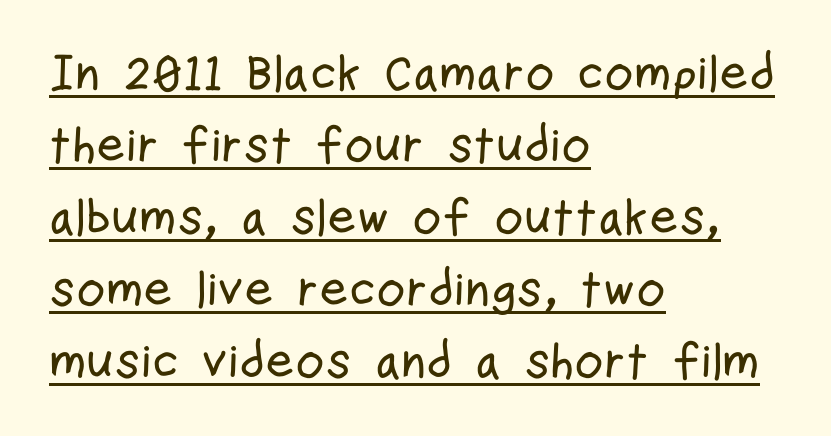
Standard letterfit; no display-style spreading of the glyphs. When letters stand straight like this, we call the style roman or upright. Each letter keeps its own natural width here, so spacing adapts to shape. Every word sits above its own underline. The lines are quadded left. What's the leading like? Ordinary, nothing unusual.
